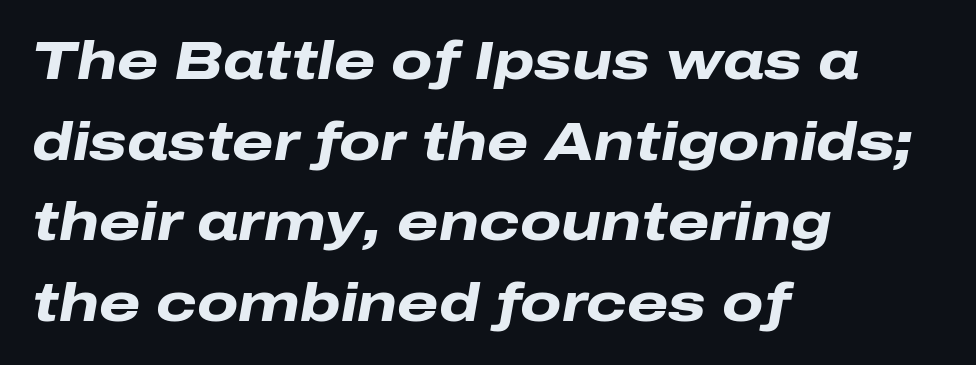
Q: Is the text bold? A: Yes.
Q: Is the text italic (slanted)? A: Yes, it leans right by about 10 degrees.
Q: Is the text underlined? A: No.
Q: How is the paragraph aligned? A: Left-aligned.
Q: Is the spacing between letters normal or unusually wide? A: Normal.
Q: Is the spacing between lines tight, normal or loose? A: Normal.
Q: Width (condensed, normal, or wide)? A: Wide.
Q: Stroke contrast? A: Low.
Q: x-height? A: Medium.
Q: Monospaced? A: No.
